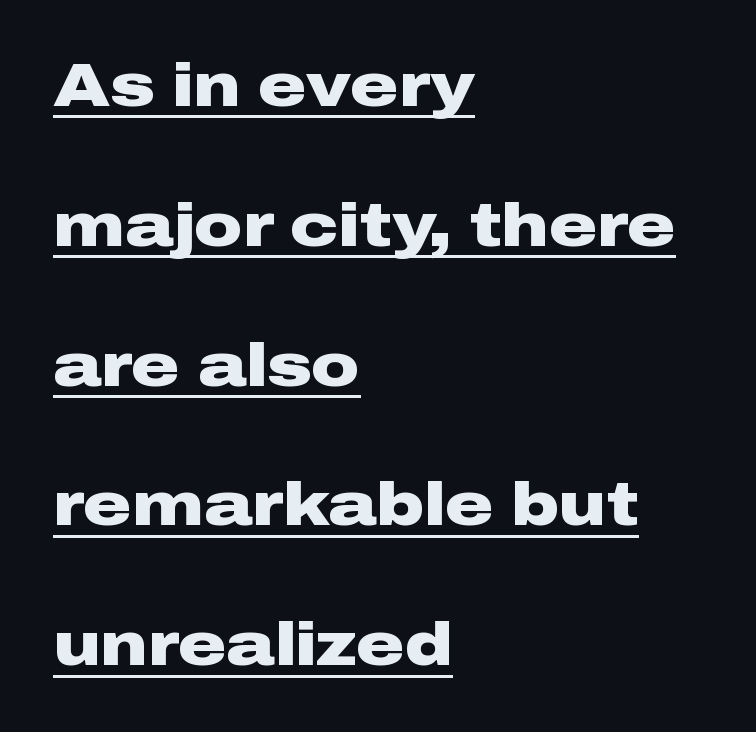
Summary of vertical rhythm: relaxed, with wide interline spacing. Caption: standard tracking, unaltered. Unlike a traditional serif, this face leaves its strokes unadorned. Weight check: bold — yes, fully. Upright lettering throughout. The paragraph has a hard left edge and a soft right edge.
